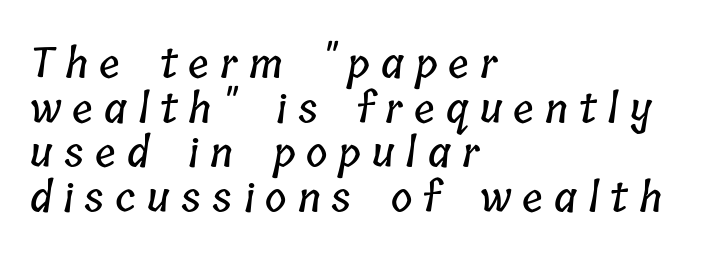
Q: Is the text underlined? A: No.
Q: How is the paragraph aligned? A: Left-aligned.
Q: Is the spacing between letters normal or unusually wide? A: Unusually wide.
Q: Is the spacing between lines tight, normal or loose? A: Tight.
Q: Width (condensed, normal, or wide)? A: Condensed.
Q: Stroke contrast? A: Low.
Q: x-height? A: Medium.
Q: Monospaced? A: No.
